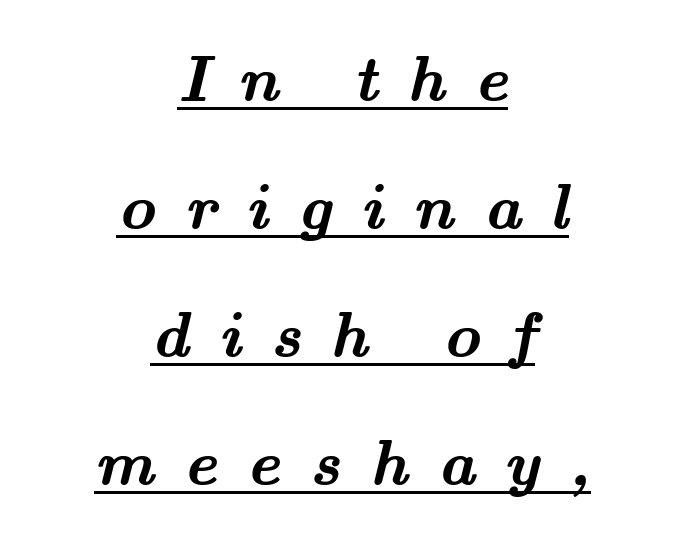
{"serif": "yes", "bold": "yes", "weight": "semibold", "width": "wide", "stroke_contrast": "medium", "x_height": "small", "monospaced": "no", "underline": "yes", "align": "center", "line_spacing": "loose", "line_spacing_ratio": 2.03, "letter_spacing": "wide", "letter_spacing_em": 0.47, "glyph_px": 63}
